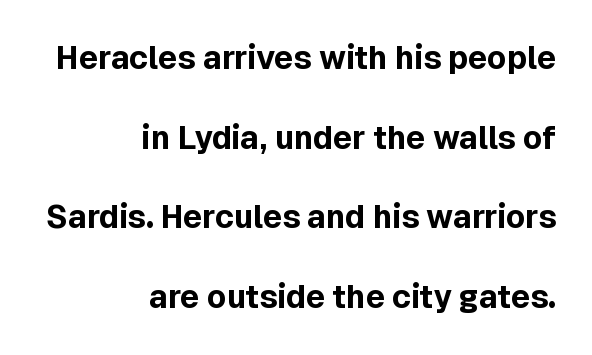
Q: Is the text bold? A: Yes.
Q: Is the text italic (slanted)? A: No, it is upright.
Q: Is the typeface a serif or a sans-serif typeface? A: Sans-serif.
Q: Is the text underlined? A: No.
Q: How is the paragraph aligned? A: Right-aligned.
Q: Is the spacing between letters normal or unusually wide? A: Normal.
Q: Is the spacing between lines tight, normal or loose? A: Loose.
Q: Width (condensed, normal, or wide)? A: Normal.
Q: x-height? A: Medium.
Q: Monospaced? A: No.
